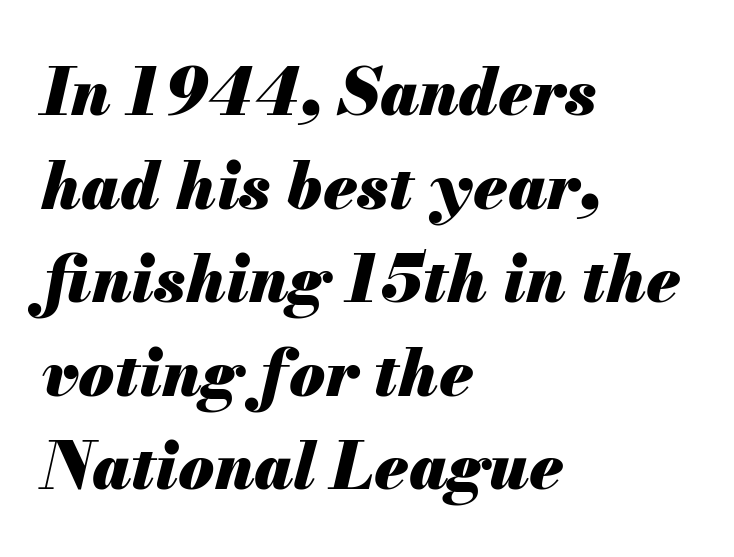
{"italic": "yes", "lean": "right", "slant_degrees": 13, "bold": "yes", "weight": "heavy", "width": "normal", "stroke_contrast": "medium", "x_height": "small", "monospaced": "no", "underline": "no", "align": "left", "line_spacing": "normal", "line_spacing_ratio": 1.44, "letter_spacing": "normal", "letter_spacing_em": 0.0, "glyph_px": 65}
